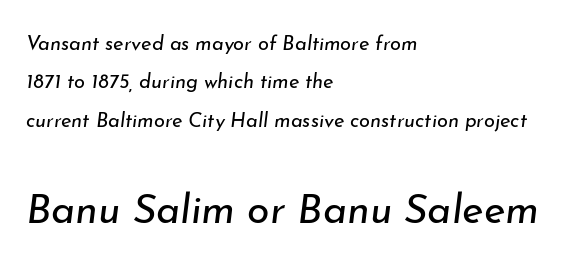
The image shows 41 px regular-weight type, italic (leaning right); set left-aligned, loose line spacing (1.92x), normal letter spacing, not underlined; the second (bottom) block is 2.05x larger; low stroke contrast and a small x-height.
